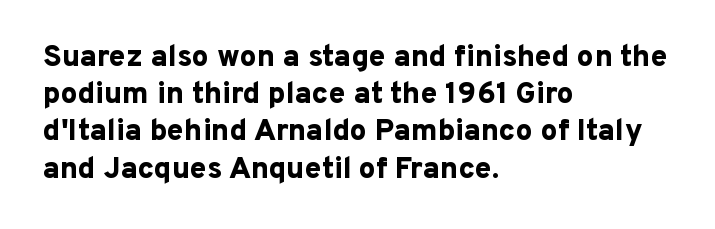
Strong, thick strokes mark this as bold type. You can tell it's not italic because the verticals are truly vertical. Unlike a traditional serif, this face leaves its strokes unadorned. Do the characters align in a grid? No, the font is proportional. Is the letter spacing exaggerated? No — it looks like the ordinary default. Bare-footed words on every line.
